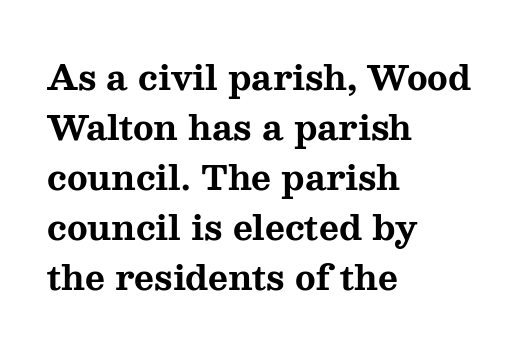
Rule under the text: the space is simply empty. Character widths vary here, with narrow letters taking less room than wide ones. The compositor pushed each line to the left boundary. Posture: upright roman. Honestly, the row spacing looks completely unremarkable.
